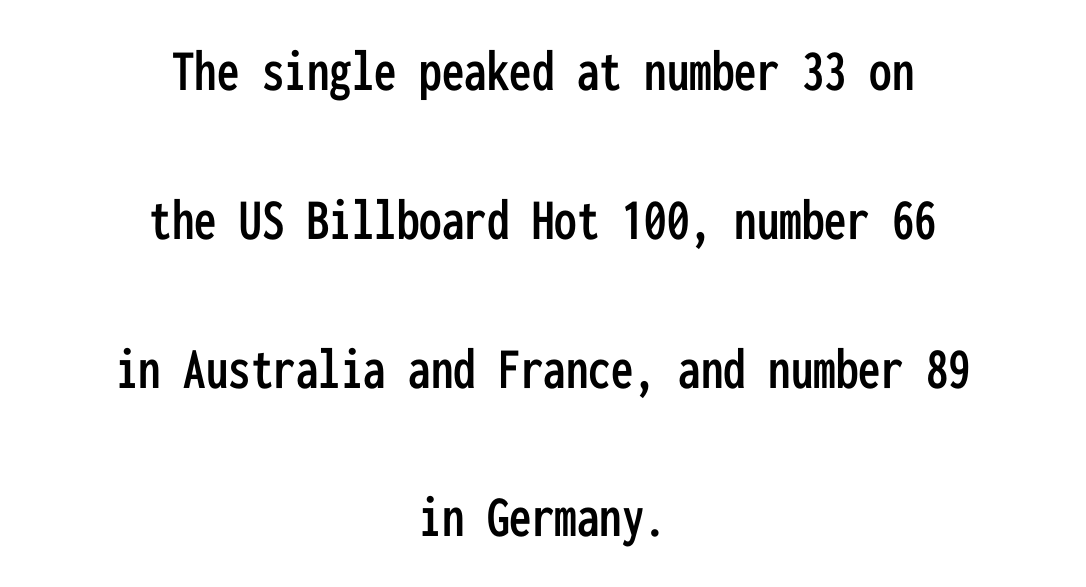
The image shows 60 px condensed sans-serif type, upright, monospaced; set centered, loose line spacing (2.48x), normal letter spacing, not underlined; low stroke contrast and a medium x-height.
